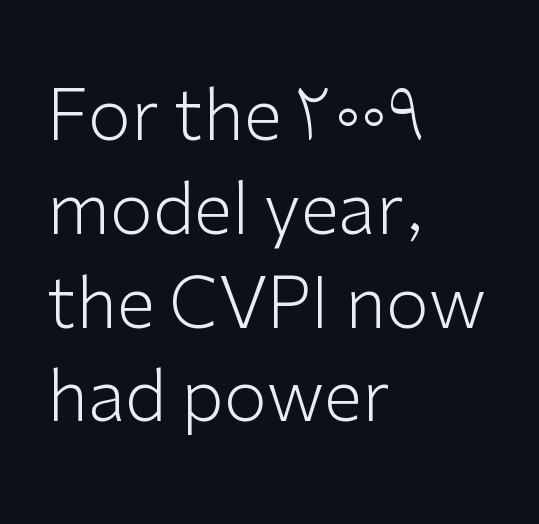
This is not heavy type; no bold has been used. Does the type have serifs? No, each stem ends abruptly. Type without underlining. A typesetter would mark this as roman, not italic. Left-aligned paragraph, ragged on the right. Summary of vertical rhythm: regular, with standard interline spacing.
